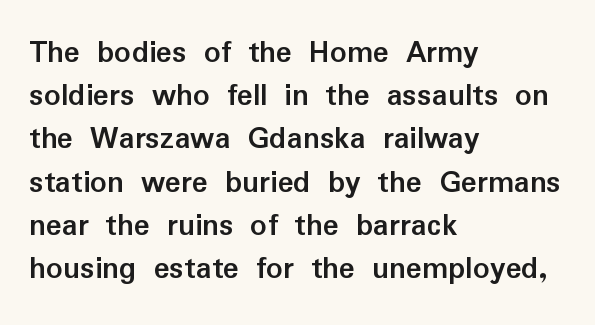
The image shows 33 px semibold sans-serif type, upright; set left-aligned, normal line spacing (1.31x), normal letter spacing, not underlined; low stroke contrast and a medium x-height.
